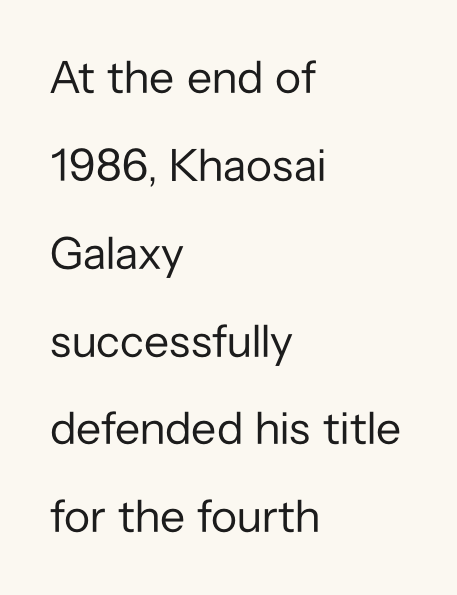
What kind of face is this? One without serifs — a sans. Horizontally, the lines are justified to the leading edge only. Vertical stems look standard width or narrower in stroke. Character widths vary here, with narrow letters taking less room than wide ones. The string is rendered with underlining switched off.
